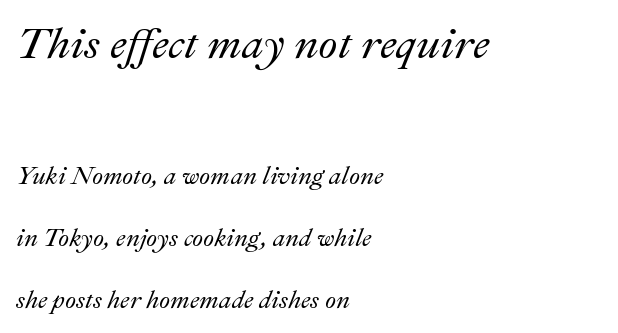
The image shows 44 px text type, italic (leaning right); set left-aligned, loose line spacing (2.48x), normal letter spacing, not underlined; the first (top) block is 1.76x larger; medium stroke contrast and a small x-height.
